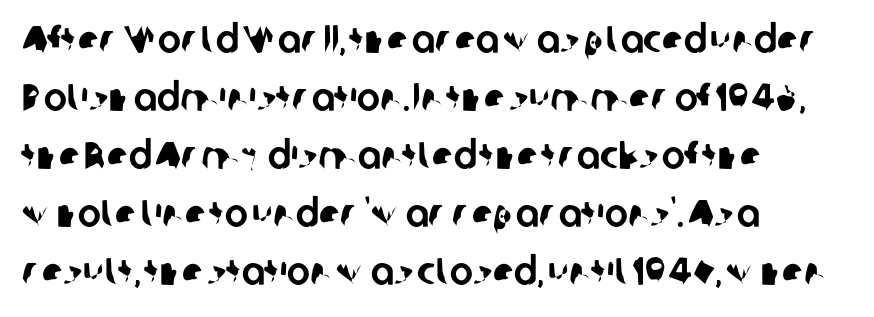
{"serif": "no", "width": "normal", "stroke_contrast": "low", "x_height": "medium", "monospaced": "no", "underline": "no", "align": "left", "line_spacing": "normal", "line_spacing_ratio": 1.49, "letter_spacing": "normal", "letter_spacing_em": 0.0, "glyph_px": 39}
